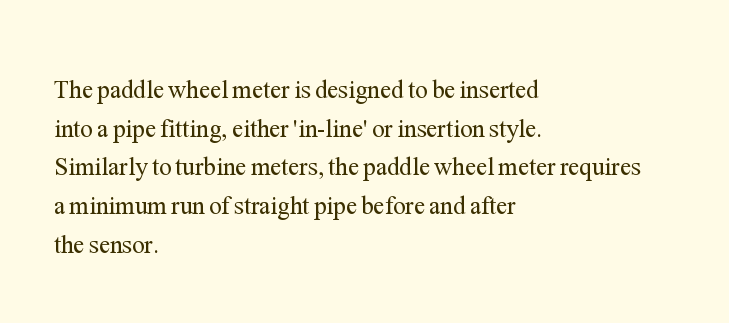
Q: Is the text bold? A: No.
Q: Is the text italic (slanted)? A: No, it is upright.
Q: Is the text underlined? A: No.
Q: How is the paragraph aligned? A: Left-aligned.
Q: Is the spacing between letters normal or unusually wide? A: Normal.
Q: Is the spacing between lines tight, normal or loose? A: Normal.
